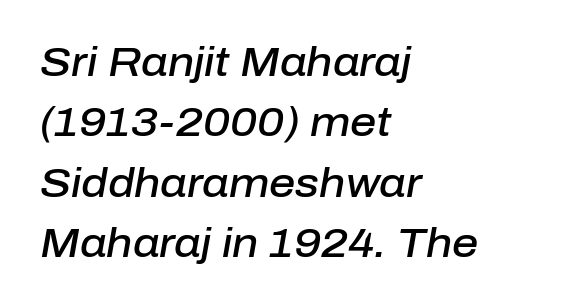
Q: Is the text bold? A: Semi-bold.
Q: Is the text italic (slanted)? A: Yes, it leans right by about 10 degrees.
Q: Is the text underlined? A: No.
Q: How is the paragraph aligned? A: Left-aligned.
Q: Is the spacing between letters normal or unusually wide? A: Normal.
Q: Is the spacing between lines tight, normal or loose? A: Normal.
Q: Width (condensed, normal, or wide)? A: Normal.
Q: Stroke contrast? A: Low.
Q: x-height? A: Medium.
Q: Monospaced? A: No.
